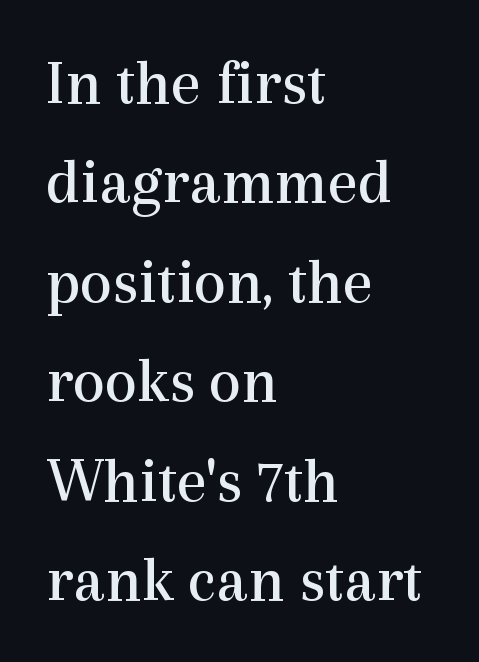
{"serif": "yes", "italic": "no", "bold": "no", "weight": "regular", "width": "normal", "x_height": "medium", "monospaced": "no", "underline": "no", "align": "left", "line_spacing": "normal", "line_spacing_ratio": 1.53, "letter_spacing": "normal", "letter_spacing_em": 0.0, "glyph_px": 65}
